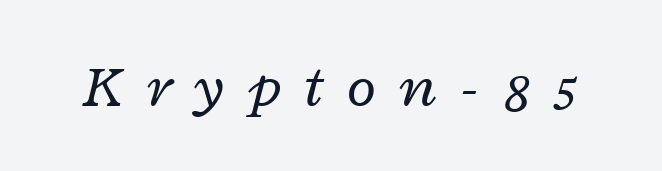
This sample has the flowing, uneven cadence of proportional lettering. Between one letter and the next there's a generous, obvious gap. Check under the words: just untouched page. Nothing heavy about these letters — not bold at all. Yep, that's italic — everything's leaning.
